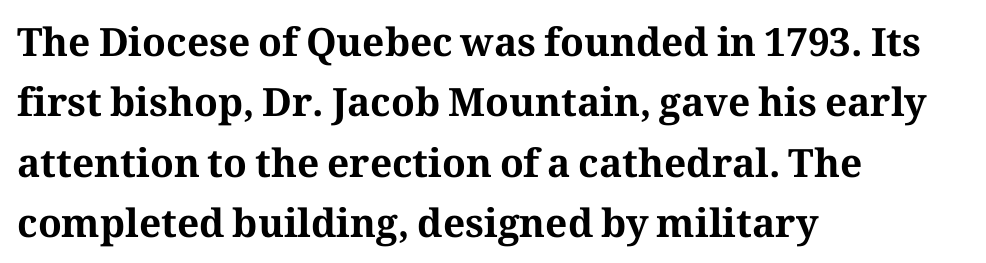
Q: Is the text bold? A: Yes.
Q: Is the text italic (slanted)? A: No, it is upright.
Q: Is the typeface a serif or a sans-serif typeface? A: Serif.
Q: Is the text underlined? A: No.
Q: How is the paragraph aligned? A: Left-aligned.
Q: Is the spacing between letters normal or unusually wide? A: Normal.
Q: Is the spacing between lines tight, normal or loose? A: Normal.
Q: Width (condensed, normal, or wide)? A: Normal.
Q: Stroke contrast? A: Medium.
Q: x-height? A: Medium.
Q: Monospaced? A: No.
